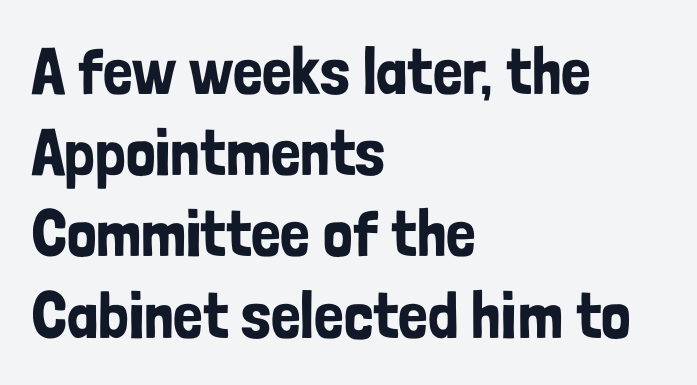
No italicization has been applied; the sample stays upright. Only glyphs here, with clear space below each row. What stands out about the letter spacing? Nothing — it is the standard amount. This sample has the flowing, uneven cadence of proportional lettering. Examine the stroke ends and you'll find no serifs.
